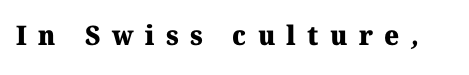
{"bold": "yes", "underline": "no", "letter_spacing": "wide", "letter_spacing_em": 0.42, "glyph_px": 27}
